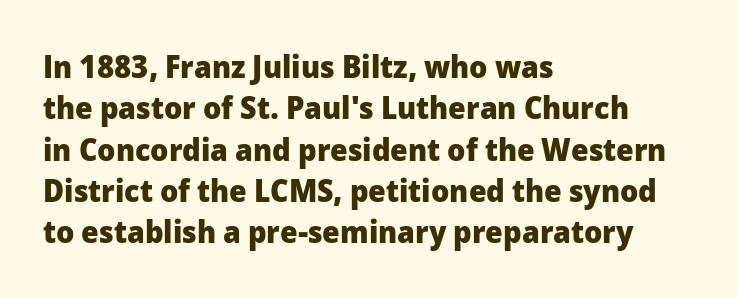
The image shows 32 px heavy sans-serif type, upright; set left-aligned, normal line spacing (1.29x), normal letter spacing, not underlined; low stroke contrast and a medium x-height.
